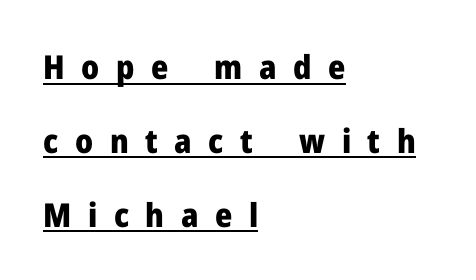
Q: Is the text bold? A: Yes.
Q: Is the text italic (slanted)? A: No, it is upright.
Q: Is the typeface a serif or a sans-serif typeface? A: Sans-serif.
Q: Is the text underlined? A: Yes.
Q: How is the paragraph aligned? A: Left-aligned.
Q: Is the spacing between letters normal or unusually wide? A: Unusually wide.
Q: Is the spacing between lines tight, normal or loose? A: Loose.
Q: Width (condensed, normal, or wide)? A: Normal.
Q: Stroke contrast? A: Low.
Q: x-height? A: Medium.
Q: Monospaced? A: No.
